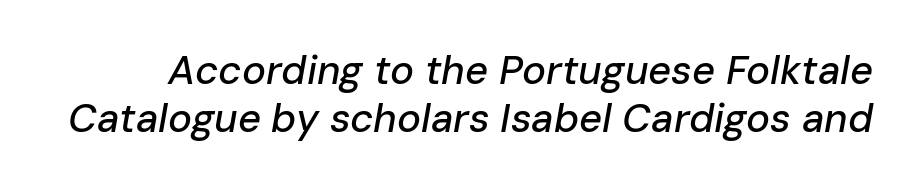
Would a proofreader flag this as italicized? Yes. Tracking value appears to be zero — textbook default spacing. Looks like regular typesetting: each glyph gets only the width it needs. The glyphs are unaccompanied by any horizontal stroke below them.
